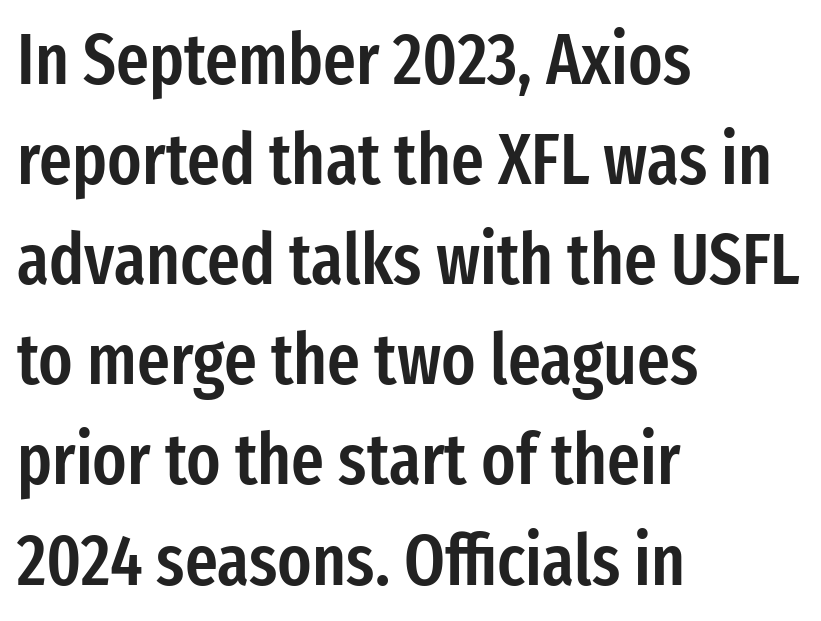
The image shows 71 px semibold, condensed sans-serif type, upright; set left-aligned, normal line spacing (1.41x), normal letter spacing, not underlined; low stroke contrast and a medium x-height.
